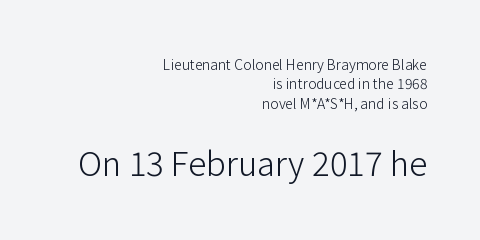
{"serif": "no", "italic": "no", "bold": "no", "weight": "light", "width": "normal", "stroke_contrast": "low", "x_height": "medium", "monospaced": "no", "underline": "no", "align": "right", "line_spacing": "normal", "line_spacing_ratio": 1.38, "letter_spacing": "normal", "letter_spacing_em": 0.0, "larger_block": "second", "size_ratio": 2.36, "glyph_px": 33}
